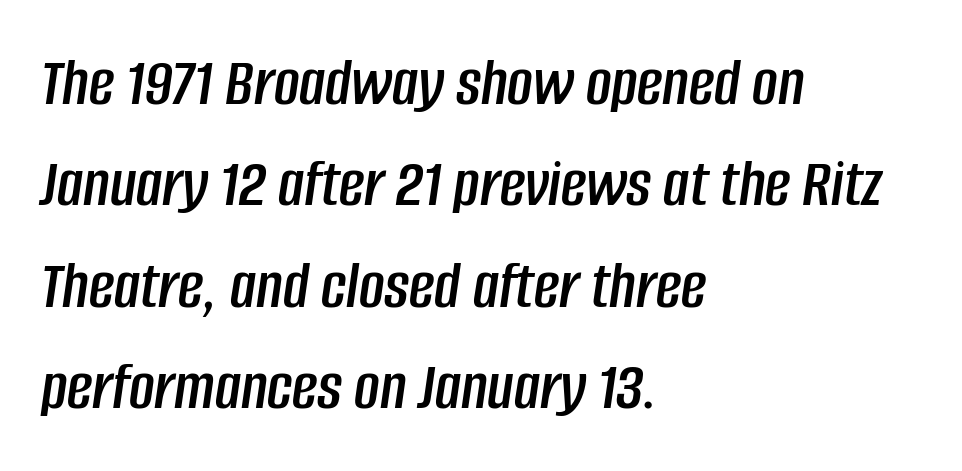
{"italic": "yes", "lean": "right", "slant_degrees": 8, "width": "condensed", "stroke_contrast": "low", "x_height": "large", "monospaced": "no", "underline": "no", "align": "left", "line_spacing": "normal", "line_spacing_ratio": 1.45, "letter_spacing": "normal", "letter_spacing_em": 0.0, "glyph_px": 70}
